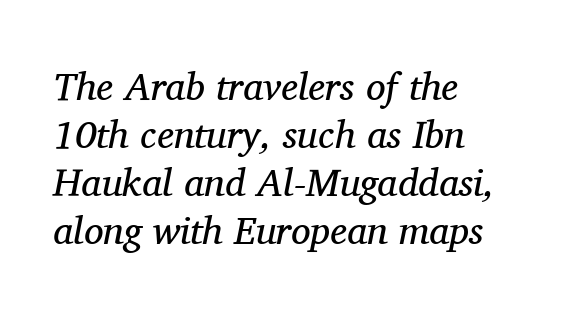
The lines are quadded left. A typesetter would mark this as italic. Tracking here is standard; glyphs follow each other at the usual distance. Type style note: has serifs. Is the stroke heavy? The answer is a plain regular-or-lighter.
